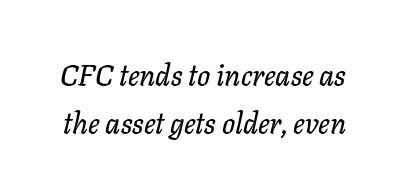
The image shows 29 px text type, italic (leaning right); set normal line spacing (1.66x), normal letter spacing, not underlined; low stroke contrast and a medium x-height.
